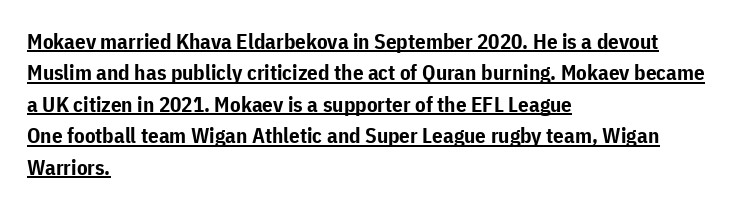
The image shows 21 px bold type, upright; set left-aligned, normal line spacing (1.5x), normal letter spacing, underlined.
